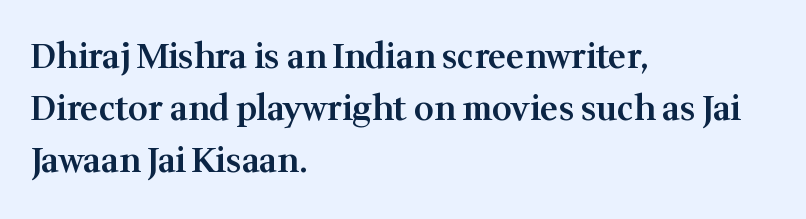
The image shows 34 px semibold serif type, upright; set left-aligned, normal line spacing (1.53x), normal letter spacing, not underlined; medium stroke contrast and a medium x-height.
